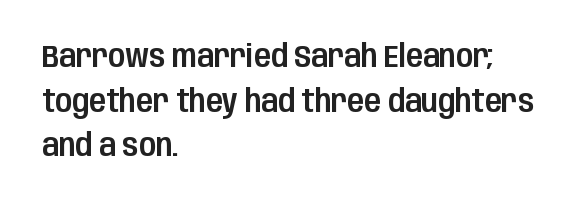
{"serif": "no", "italic": "no", "width": "condensed", "stroke_contrast": "low", "x_height": "large", "monospaced": "no", "underline": "no", "align": "left", "line_spacing": "normal", "line_spacing_ratio": 1.44, "letter_spacing": "normal", "letter_spacing_em": 0.0, "glyph_px": 31}
